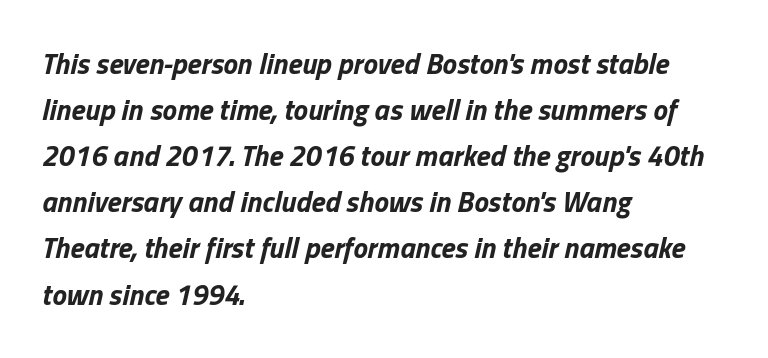
Type without underlining. Vertical spacing — default. An italicized treatment has been applied to the whole sample. Look at the tracking — it's just the regular setting, nothing added.
